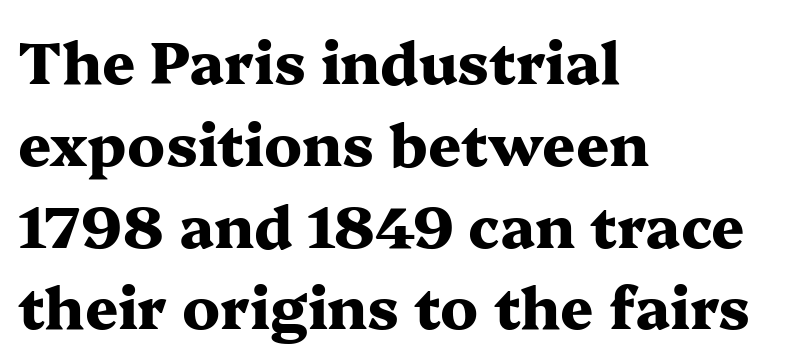
{"serif": "yes", "italic": "no", "bold": "yes", "weight": "heavy", "width": "wide", "stroke_contrast": "medium", "x_height": "medium", "monospaced": "no", "underline": "no", "align": "left", "line_spacing": "normal", "line_spacing_ratio": 1.41, "letter_spacing": "normal", "letter_spacing_em": 0.0, "glyph_px": 58}
